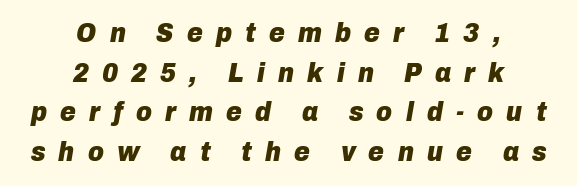
Summary of vertical rhythm: regular, with standard interline spacing. Strong, thick strokes mark this as bold type. The tracking reads as deliberately expanded to a designer's eye. The passage shown leans; its letterforms are oblique. Descenders are the only things crossing below the line.
